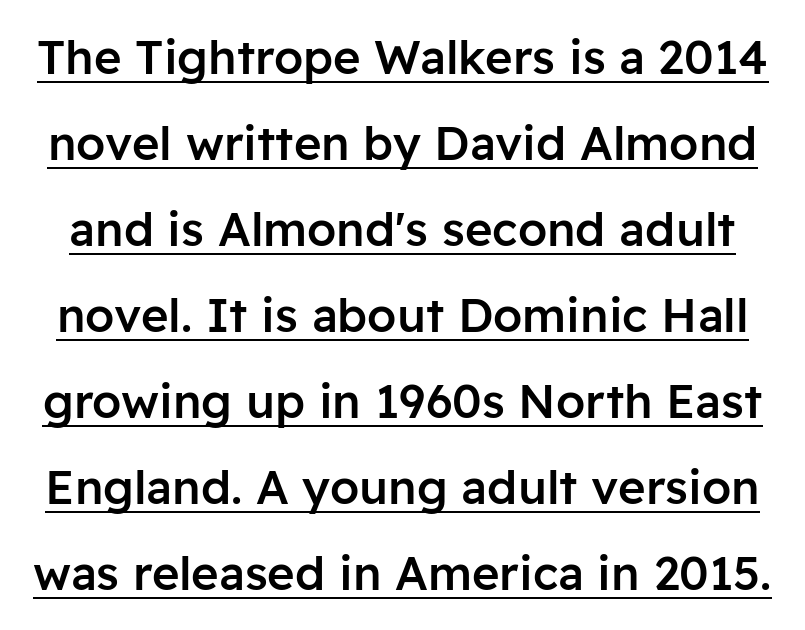
Q: Is the text bold? A: Semi-bold.
Q: Is the text italic (slanted)? A: No, it is upright.
Q: Is the typeface a serif or a sans-serif typeface? A: Sans-serif.
Q: Is the text underlined? A: Yes.
Q: Is the spacing between letters normal or unusually wide? A: Normal.
Q: Width (condensed, normal, or wide)? A: Normal.
Q: Stroke contrast? A: Low.
Q: x-height? A: Medium.
Q: Monospaced? A: No.
